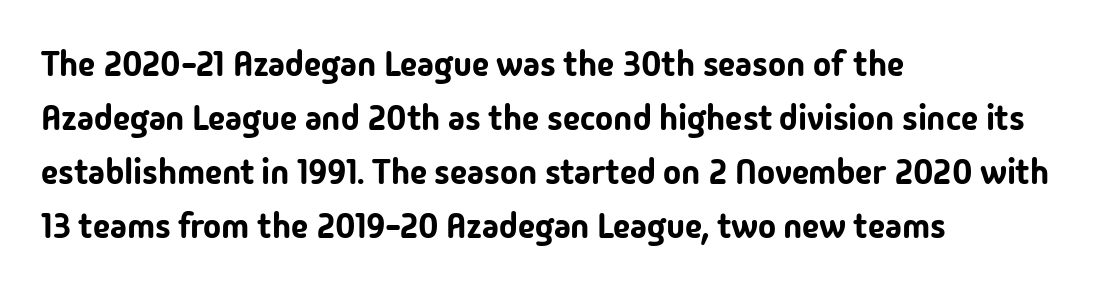
Think of a printed novel: that variable character pitch is what you see here. Serif or sans? Sans — the stroke terminals are bare. Baseline-to-baseline distance is the conventional proportion of letter height. The text block is weighted toward the left margin, trailing off unevenly rightward.
